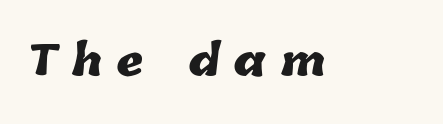
{"bold": "yes", "weight": "heavy", "width": "normal", "stroke_contrast": "low", "x_height": "medium", "monospaced": "no", "underline": "no", "letter_spacing": "wide", "letter_spacing_em": 0.32, "glyph_px": 42}
